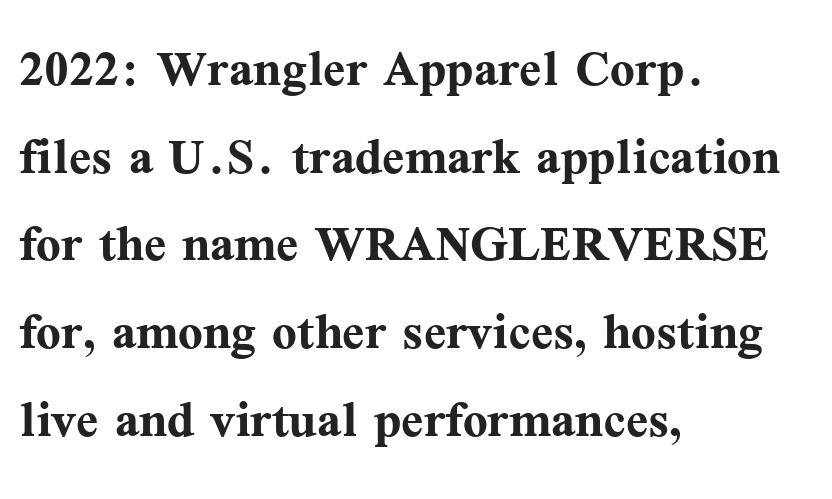
The image shows 65 px semibold serif type, upright; set left-aligned, normal line spacing (1.35x), normal letter spacing, not underlined; medium stroke contrast and a medium x-height.
